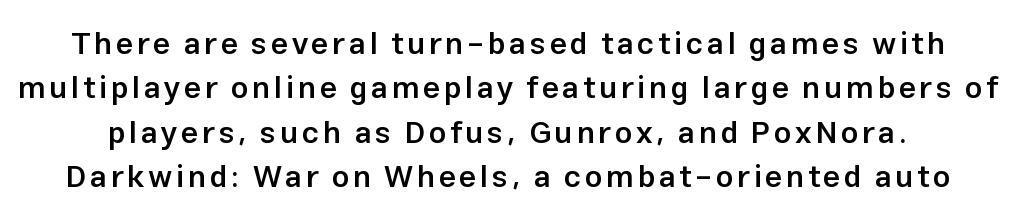
{"serif": "no", "italic": "no", "bold": "semi", "weight": "semibold", "width": "normal", "stroke_contrast": "low", "x_height": "medium", "monospaced": "no", "underline": "no", "line_spacing": "normal", "line_spacing_ratio": 1.43, "glyph_px": 31}
